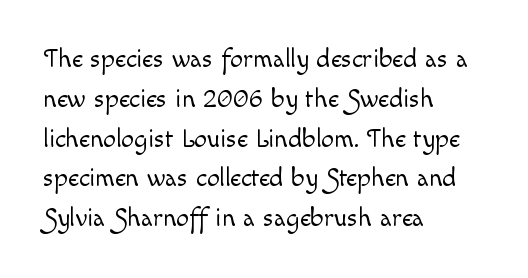
{"italic": "no", "bold": "no", "underline": "no", "align": "left", "line_spacing": "normal", "line_spacing_ratio": 1.53, "letter_spacing": "normal", "letter_spacing_em": 0.0, "glyph_px": 26}
